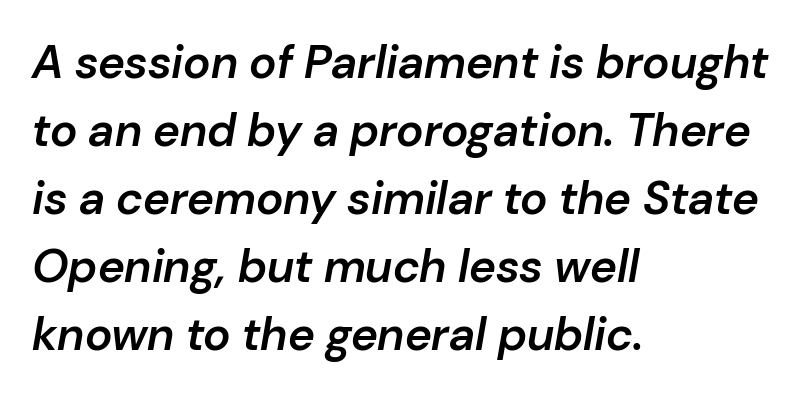
Do the characters align in a grid? No, the font is proportional. Set as a demibold, roughly 600 on the weight scale. Honestly, the row spacing looks completely unremarkable. The passage is arranged the way most books set body copy — flush left.
